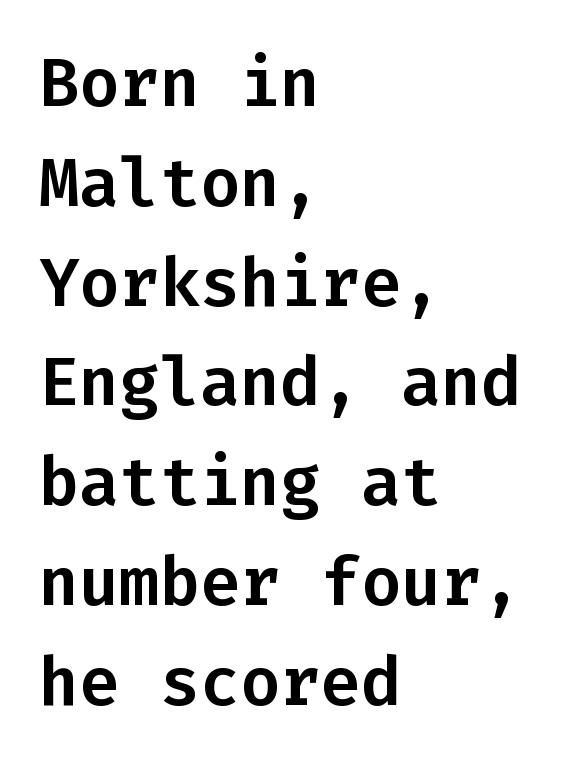
{"serif": "no", "italic": "no", "width": "normal", "stroke_contrast": "low", "x_height": "medium", "monospaced": "yes", "underline": "no", "align": "left", "line_spacing": "normal", "line_spacing_ratio": 1.49, "letter_spacing": "normal", "letter_spacing_em": 0.0, "glyph_px": 67}
